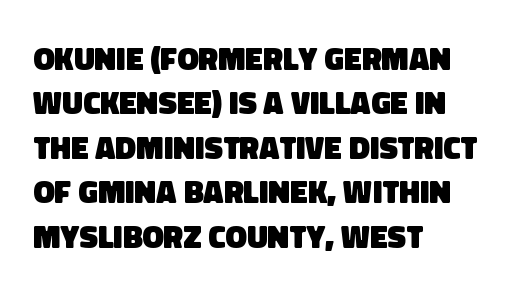
The image shows 32 px heavy sans-serif type; set left-aligned, normal line spacing (1.39x), normal letter spacing, not underlined; low stroke contrast and a large x-height.
